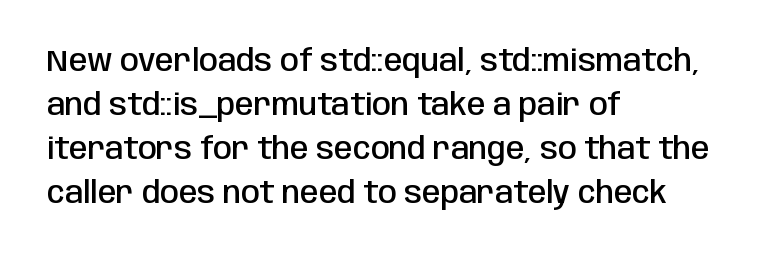
{"serif": "no", "italic": "no", "bold": "semi", "weight": "semibold", "width": "condensed", "stroke_contrast": "low", "x_height": "large", "monospaced": "no", "underline": "no", "align": "left", "line_spacing": "normal", "line_spacing_ratio": 1.47, "letter_spacing": "normal", "letter_spacing_em": 0.0, "glyph_px": 30}
